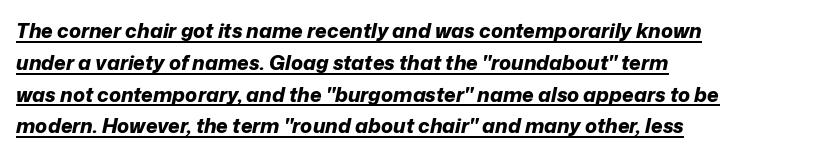
The image shows 20 px bold type, italic (leaning right); set left-aligned, normal line spacing (1.59x), normal letter spacing, underlined.
